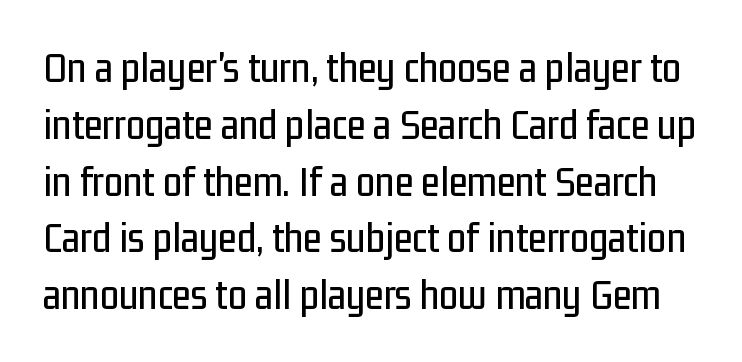
Q: Is the text italic (slanted)? A: No, it is upright.
Q: Is the typeface a serif or a sans-serif typeface? A: Sans-serif.
Q: Is the text underlined? A: No.
Q: Is the spacing between letters normal or unusually wide? A: Normal.
Q: Is the spacing between lines tight, normal or loose? A: Normal.
Q: Width (condensed, normal, or wide)? A: Condensed.
Q: Stroke contrast? A: Low.
Q: x-height? A: Medium.
Q: Monospaced? A: No.
